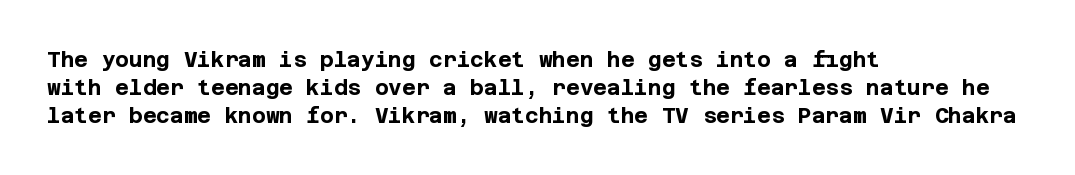
Style check: upright. Reading down the block, your eye returns to a fixed left position each line. This rendering leaves character spacing at its baseline value. Check under the words: just untouched page.
